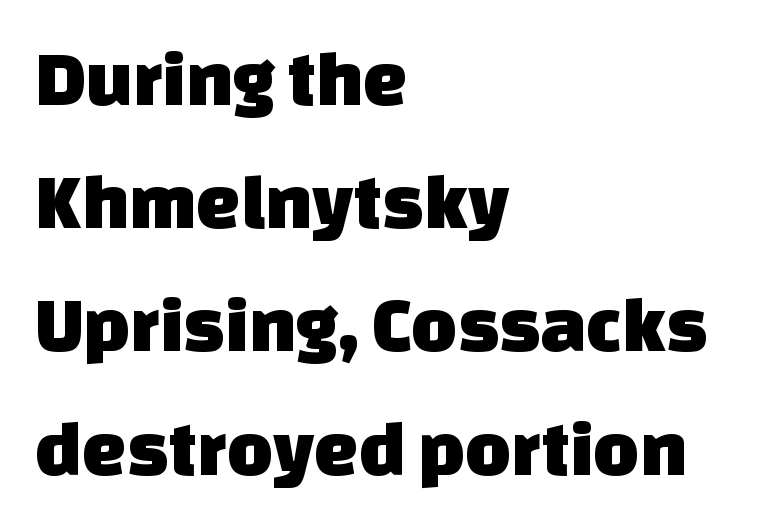
Does the copy run flush right? No — it runs flush left. Standard letterfit; no display-style spreading of the glyphs. The type family on display is of the sans-serif kind. These lines are rendered in a variable-pitch font.
